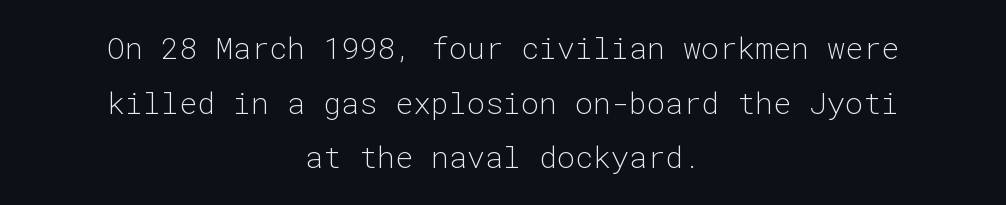
The cut favours lightness, reaching ordinary text weight at its darkest. Each letter, wide or thin by design, is forced into the same width here. Unmarked baselines from the first word to the last. One-word summary of the alignment: center.
